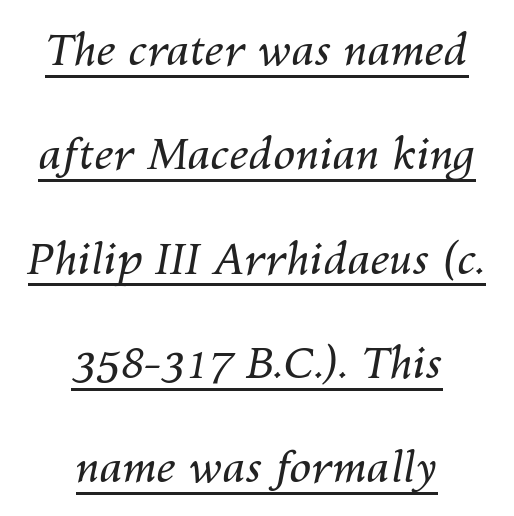
The image shows 44 px regular-weight type, italic (leaning right); set centered, loose line spacing (2.37x), normal letter spacing, underlined; medium stroke contrast and a medium x-height.
